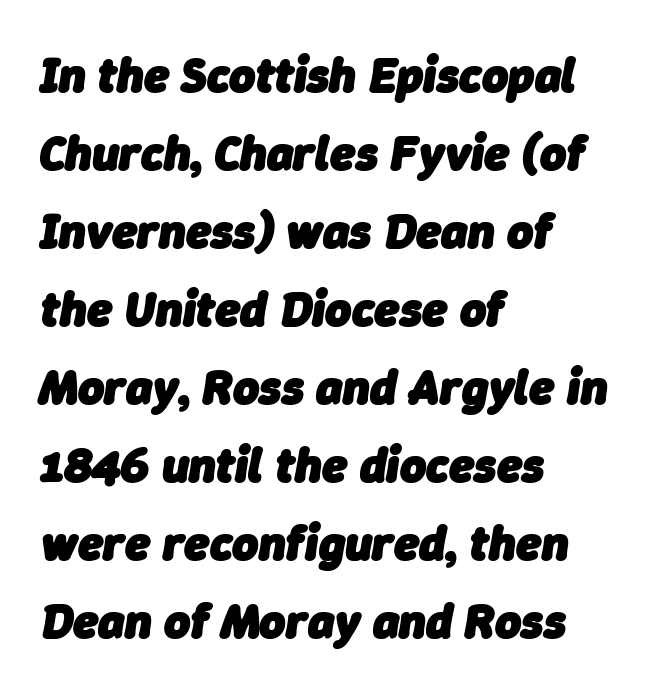
Check under the words: just untouched page. The gaps between neighbouring characters are ordinary and unremarkable. This sample uses an oblique cut, with every glyph tilted off the vertical. The letters advance in unequal steps, a hallmark of proportional type.
